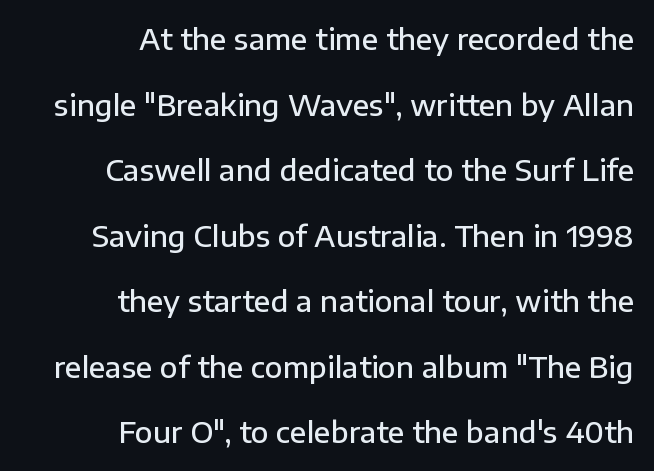
The block of text is sparse from top to bottom, with ample space between rows. Inter-character spacing is left at the font's built-in metrics. This sample uses an upright cut, with every glyph sitting square on the baseline. Compared with an ordinary text face, these strokes are moderately heavier — a semibold. A flush-right, rag-left setting is used for this passage.
